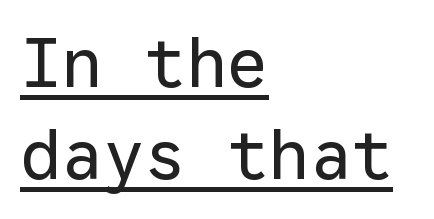
{"serif": "no", "italic": "no", "bold": "no", "weight": "regular", "width": "normal", "stroke_contrast": "low", "x_height": "medium", "monospaced": "yes", "underline": "yes", "align": "left", "line_spacing": "normal", "line_spacing_ratio": 1.33, "letter_spacing": "normal", "letter_spacing_em": 0.0, "glyph_px": 69}
